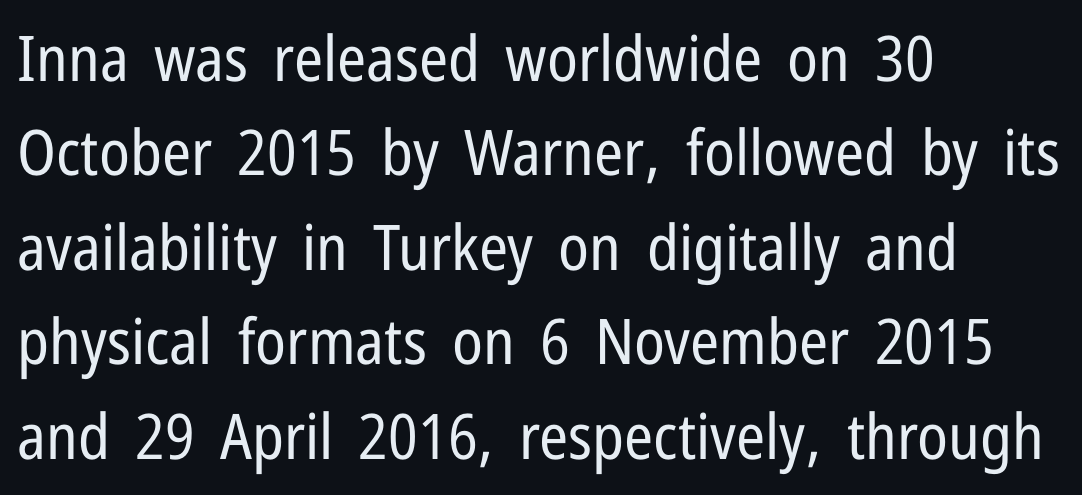
The image shows 63 px regular-weight, condensed sans-serif type, upright; set left-aligned, normal line spacing (1.5x), normal letter spacing, not underlined; low stroke contrast and a medium x-height.
